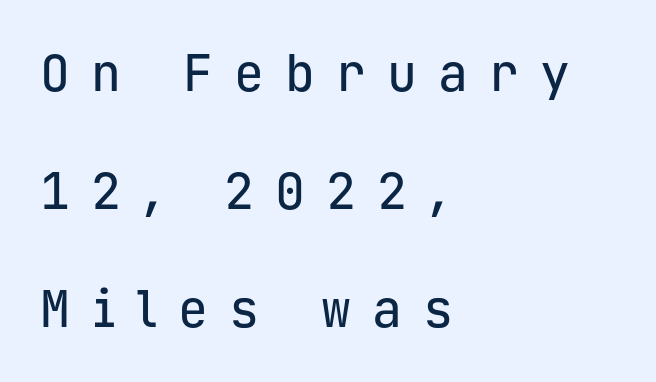
{"serif": "no", "italic": "no", "width": "normal", "stroke_contrast": "low", "x_height": "medium", "monospaced": "yes", "underline": "no", "align": "left", "line_spacing": "loose", "line_spacing_ratio": 2.36, "letter_spacing": "wide", "letter_spacing_em": 0.42, "glyph_px": 50}
